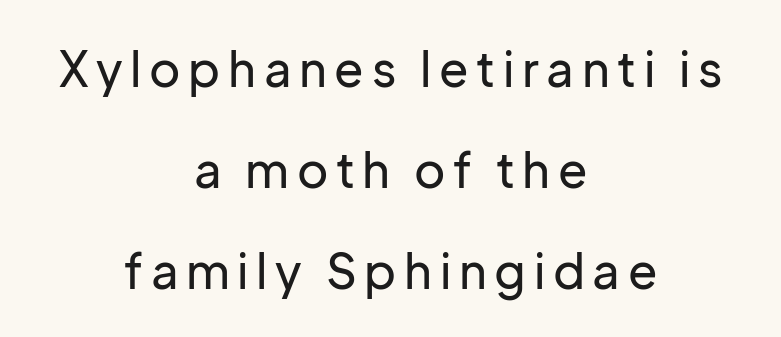
A typesetter would call this proportional, since set widths differ per character. Is there much room between lines? Yes — plenty of vertical air separates them. When letters stand straight like this, we call the style roman or upright. Where is the straight margin? There isn't one; the lines are centered. Descenders are the only things crossing below the line.
